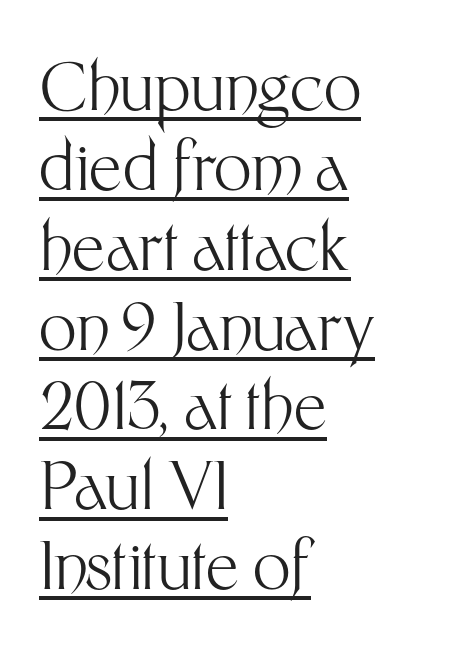
{"serif": "no", "italic": "no", "bold": "no", "weight": "light", "width": "normal", "stroke_contrast": "medium", "x_height": "medium", "monospaced": "no", "underline": "yes", "align": "left", "line_spacing_ratio": 1.21, "letter_spacing": "normal", "letter_spacing_em": 0.0, "glyph_px": 66}
